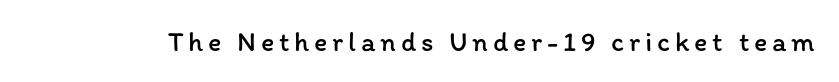
Bold? No — there's no thickening of the strokes. The foot of each line stays bare and open. This sample uses an upright cut, with every glyph sitting square on the baseline. Note the varied advance widths — an 'i' is clearly narrower than an 'm'.
